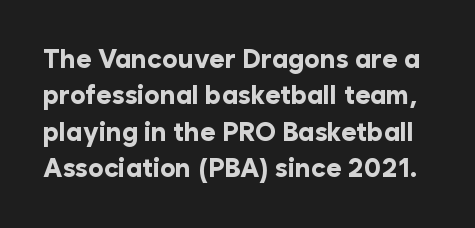
The image shows 26 px bold type, upright; set normal line spacing (1.4x), normal letter spacing, not underlined.
